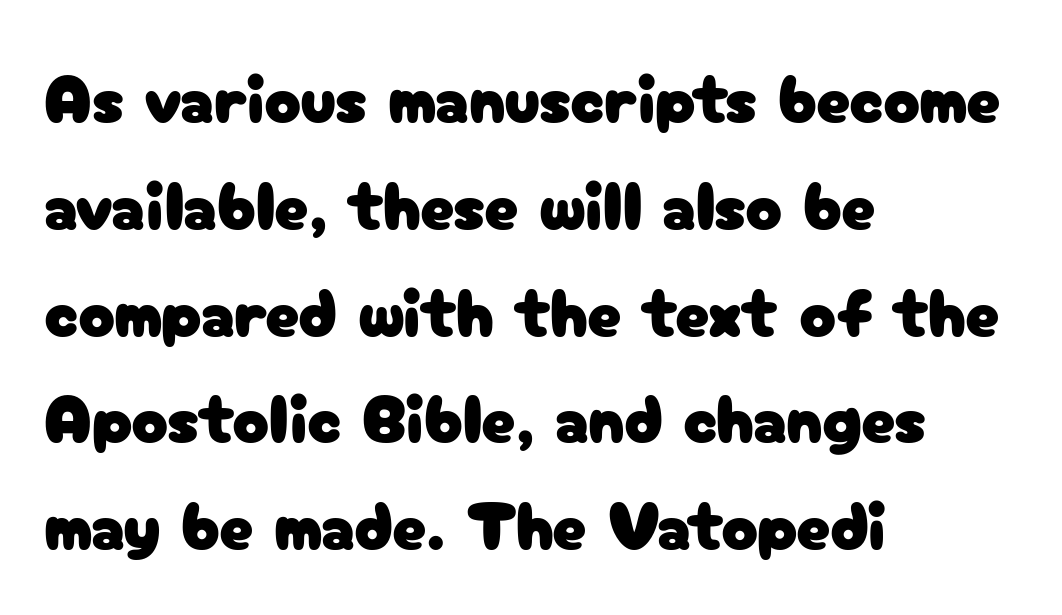
The image shows 68 px sans-serif type, upright; set left-aligned, normal line spacing (1.57x), normal letter spacing, not underlined; low stroke contrast and a medium x-height.
